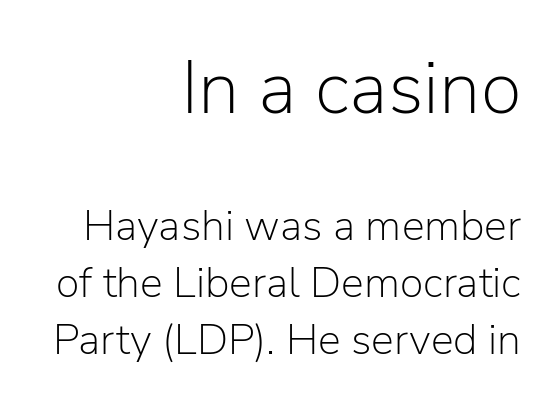
Q: Is the text bold? A: No.
Q: Is the text italic (slanted)? A: No, it is upright.
Q: Is the typeface a serif or a sans-serif typeface? A: Sans-serif.
Q: Is the text underlined? A: No.
Q: How is the paragraph aligned? A: Right-aligned.
Q: Is the spacing between letters normal or unusually wide? A: Normal.
Q: Is the spacing between lines tight, normal or loose? A: Normal.
Q: Which block of text is set in a larger size, the first (top) or the second (bottom)? A: The first (top) one.
Q: Width (condensed, normal, or wide)? A: Normal.
Q: Stroke contrast? A: Low.
Q: x-height? A: Medium.
Q: Monospaced? A: No.
